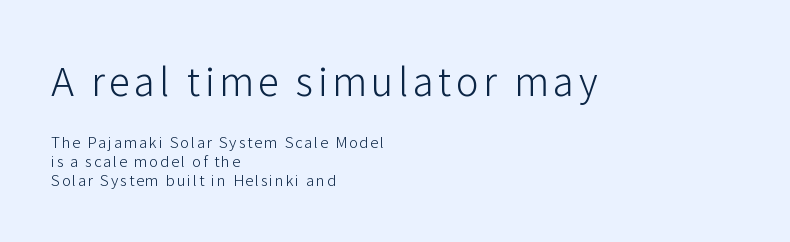
Q: Is the text bold? A: No.
Q: Is the text italic (slanted)? A: No, it is upright.
Q: Is the typeface a serif or a sans-serif typeface? A: Sans-serif.
Q: Is the text underlined? A: No.
Q: How is the paragraph aligned? A: Left-aligned.
Q: Is the spacing between lines tight, normal or loose? A: Normal.
Q: Which block of text is set in a larger size, the first (top) or the second (bottom)? A: The first (top) one.
Q: Width (condensed, normal, or wide)? A: Normal.
Q: Stroke contrast? A: Low.
Q: x-height? A: Medium.
Q: Monospaced? A: No.
